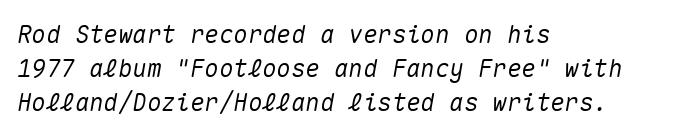
The image shows 24 px text type, italic (leaning right); set left-aligned, normal line spacing (1.41x), normal letter spacing, not underlined.
